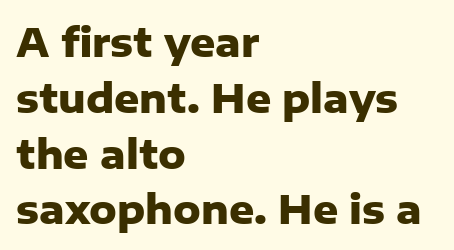
Q: Is the text bold? A: Yes.
Q: Is the text italic (slanted)? A: No, it is upright.
Q: Is the typeface a serif or a sans-serif typeface? A: Sans-serif.
Q: Is the text underlined? A: No.
Q: How is the paragraph aligned? A: Left-aligned.
Q: Is the spacing between letters normal or unusually wide? A: Normal.
Q: Is the spacing between lines tight, normal or loose? A: Normal.
Q: Width (condensed, normal, or wide)? A: Normal.
Q: Stroke contrast? A: Low.
Q: x-height? A: Medium.
Q: Monospaced? A: No.
